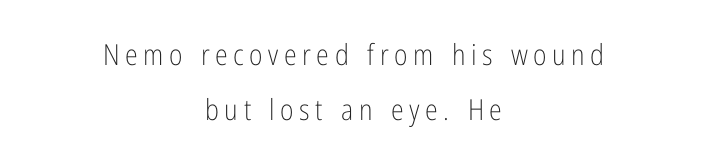
{"serif": "no", "italic": "no", "bold": "no", "weight": "light", "width": "condensed", "stroke_contrast": "low", "x_height": "medium", "monospaced": "no", "underline": "no", "align": "center", "line_spacing": "loose", "line_spacing_ratio": 1.91, "glyph_px": 29}
